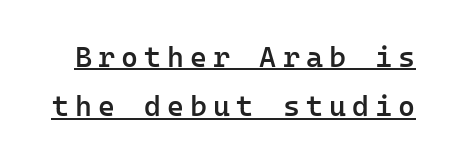
{"serif": "no", "italic": "no", "bold": "semi", "weight": "semibold", "width": "normal", "stroke_contrast": "low", "x_height": "medium", "monospaced": "yes", "underline": "yes", "line_spacing": "normal", "line_spacing_ratio": 1.7, "letter_spacing": "wide", "letter_spacing_em": 0.21, "glyph_px": 29}
